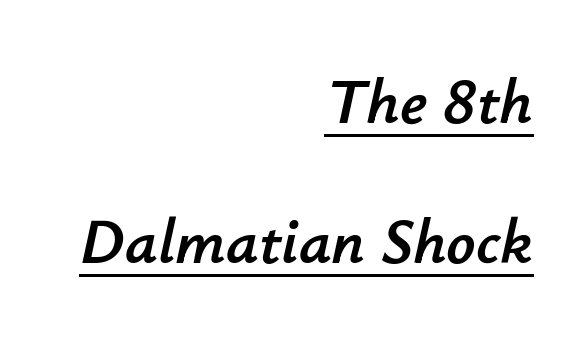
{"italic": "yes", "lean": "right", "slant_degrees": 12, "width": "normal", "stroke_contrast": "low", "x_height": "small", "monospaced": "no", "underline": "yes", "align": "right", "line_spacing": "loose", "line_spacing_ratio": 2.18, "letter_spacing": "normal", "letter_spacing_em": 0.0, "glyph_px": 64}
